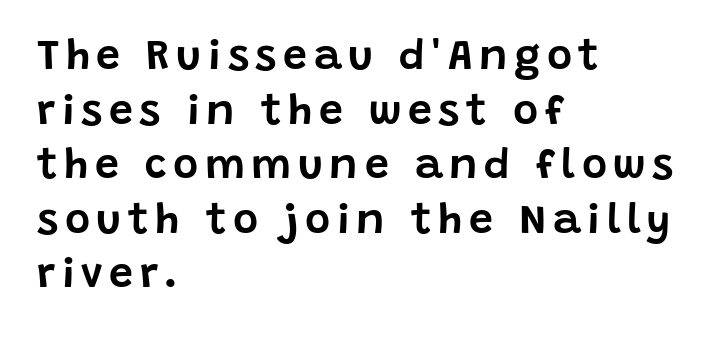
Q: Is the text italic (slanted)? A: No, it is upright.
Q: Is the typeface a serif or a sans-serif typeface? A: Sans-serif.
Q: Is the text underlined? A: No.
Q: How is the paragraph aligned? A: Left-aligned.
Q: Is the spacing between lines tight, normal or loose? A: Normal.
Q: Width (condensed, normal, or wide)? A: Normal.
Q: Stroke contrast? A: Low.
Q: x-height? A: Large.
Q: Monospaced? A: No.
